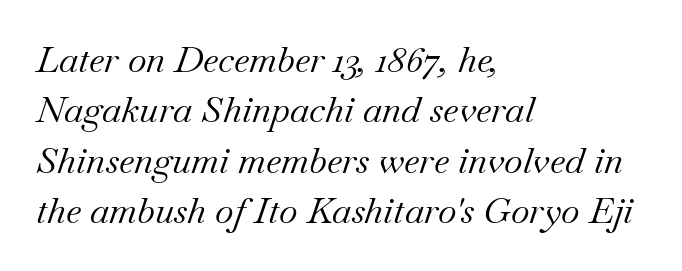
The image shows 36 px regular-weight serif type, italic (leaning right); set left-aligned, normal line spacing (1.4x), normal letter spacing, not underlined; medium stroke contrast and a small x-height.
